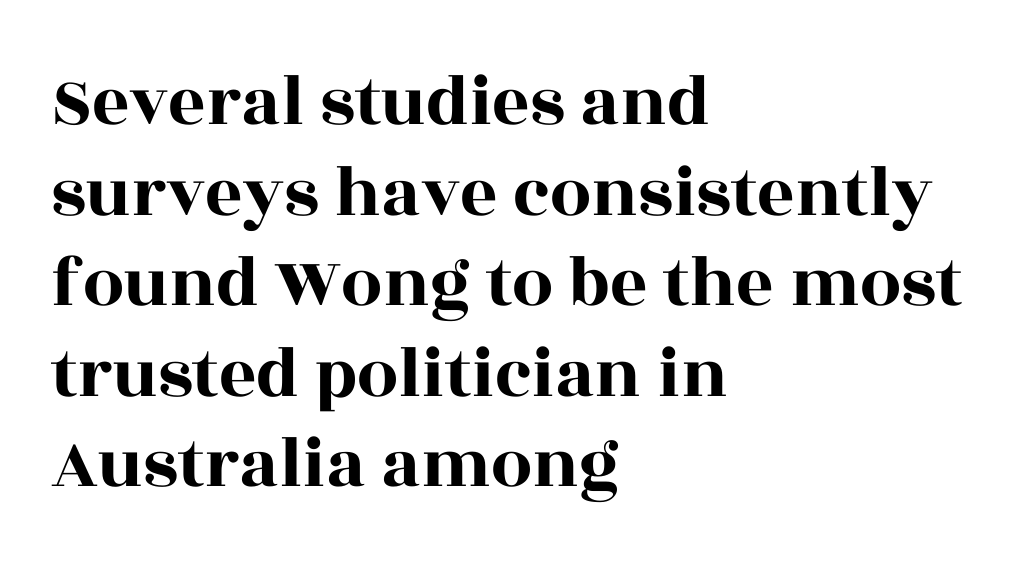
Q: Is the text italic (slanted)? A: No, it is upright.
Q: Is the typeface a serif or a sans-serif typeface? A: Serif.
Q: Is the text underlined? A: No.
Q: How is the paragraph aligned? A: Left-aligned.
Q: Is the spacing between letters normal or unusually wide? A: Normal.
Q: Width (condensed, normal, or wide)? A: Wide.
Q: x-height? A: Large.
Q: Monospaced? A: No.
